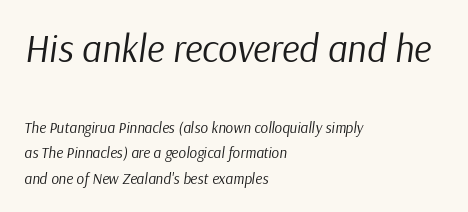
Evenly set lines give the paragraph a standard silhouette. Vertical stems look standard width or narrower in stroke. In this sample the first text group is rendered at the bigger scale. Letters rest on an invisible, unmarked baseline. Teacher's note: observe the even left margin — that is flush-left alignment.
